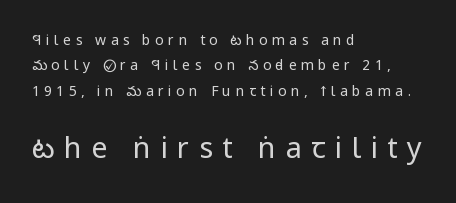
The image shows 29 px regular-weight, condensed sans-serif type, upright; set left-aligned, line spacing 1.81x, unusually wide letter spacing (+0.32 em), not underlined; the second (bottom) block is 2.07x larger; low stroke contrast and a large x-height.
